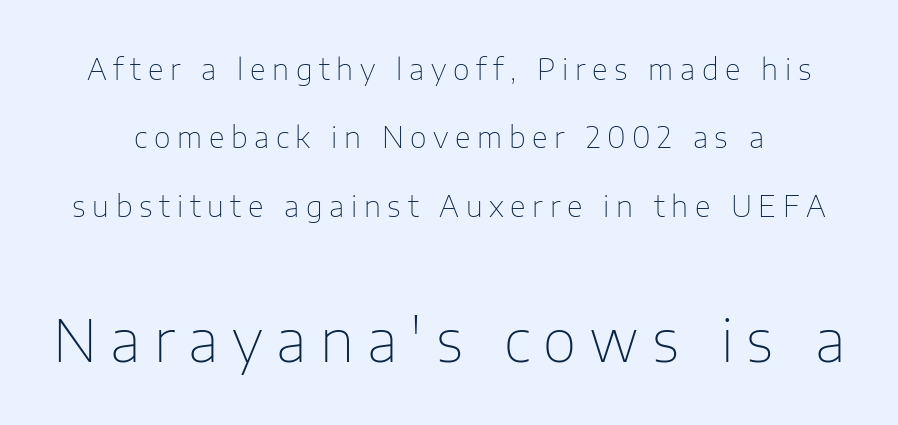
{"serif": "no", "italic": "no", "bold": "no", "weight": "thin", "width": "normal", "stroke_contrast": "low", "x_height": "medium", "monospaced": "no", "underline": "no", "line_spacing": "loose", "line_spacing_ratio": 2.36, "letter_spacing": "wide", "letter_spacing_em": 0.23, "larger_block": "second", "size_ratio": 2.0, "glyph_px": 58}
